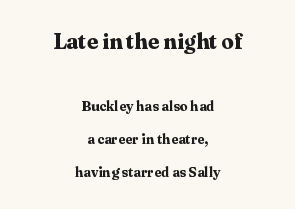
Q: Is the text bold? A: Yes.
Q: Is the text italic (slanted)? A: No, it is upright.
Q: Is the text underlined? A: No.
Q: How is the paragraph aligned? A: Centered.
Q: Is the spacing between letters normal or unusually wide? A: Normal.
Q: Is the spacing between lines tight, normal or loose? A: Loose.
Q: Which block of text is set in a larger size, the first (top) or the second (bottom)? A: The first (top) one.
